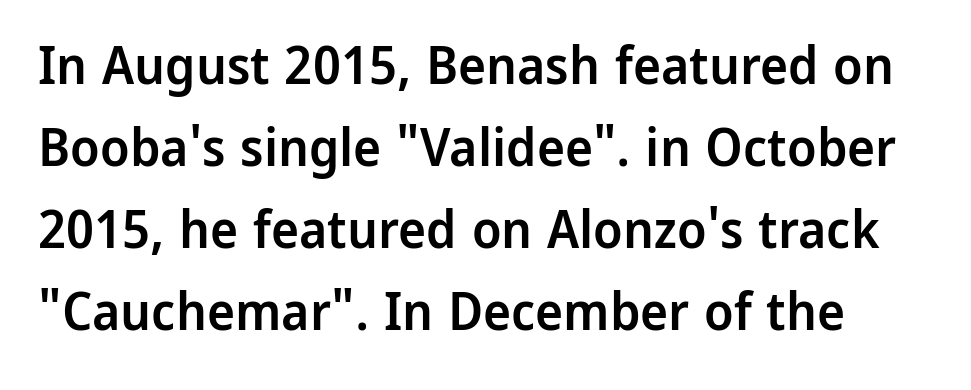
A fair bit of extra ink — the face is semibold, not bold. Notice how descenders clear the ascenders below comfortably — that's standard leading. Notice how the stems are strictly vertical — no italics here. Each letter keeps its own natural width here, so spacing adapts to shape. Typographically, this falls in the sans-serif category.
